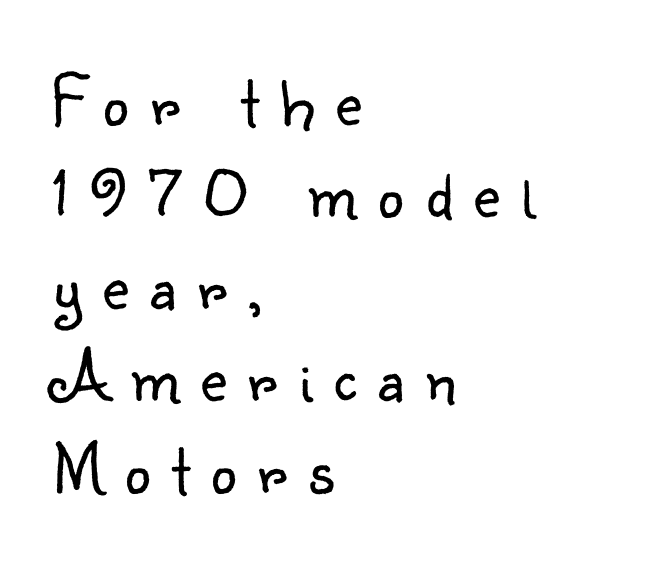
Proportional: the letters do not fall into vertical columns. The letters stand upright; this is a roman face. Is the block centered? No — it sits flush against the left margin. Inter-character spacing is expanded well beyond the font's built-in metrics.
